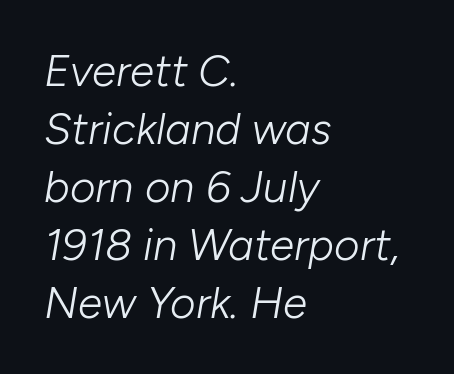
Stems and bowls with no extra thickness — not bold. Character widths vary here, with narrow letters taking less room than wide ones. This block has exactly the height ordinary leading produces. Does the lettering tilt? It does — this is italic.
